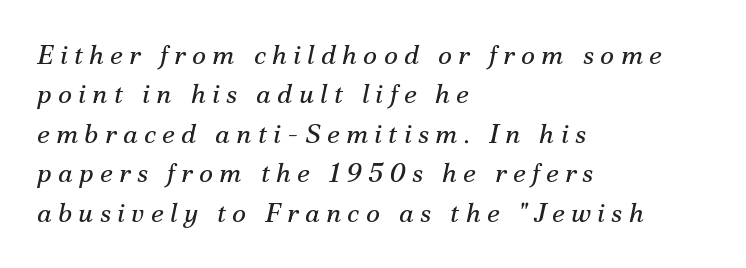
{"italic": "yes", "lean": "right", "slant_degrees": 12, "bold": "no", "underline": "no", "align": "left", "line_spacing": "normal", "line_spacing_ratio": 1.46, "letter_spacing": "wide", "letter_spacing_em": 0.23, "glyph_px": 27}
